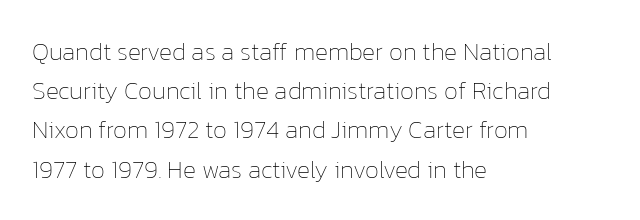
Is this a heavy cut? Hardly; it is regular or lighter. In CSS terms this would be text-align: left. Words appear dense and cohesive because spacing is normal. The gap between lines stays unmarked. Reading down the column, the eye jumps a familiar distance to each next line. This is roman type, the default non-slanted kind.
